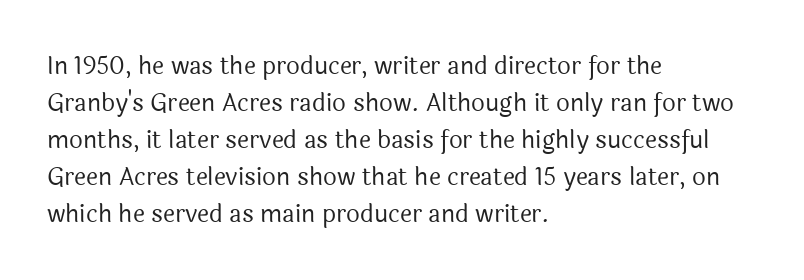
The image shows 24 px text type, upright; set left-aligned, normal line spacing (1.54x), normal letter spacing, not underlined.
